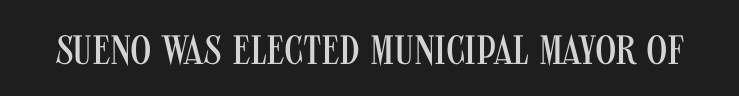
{"serif": "no", "italic": "no", "bold": "no", "weight": "regular", "width": "condensed", "stroke_contrast": "medium", "x_height": "large", "monospaced": "no", "underline": "no", "letter_spacing": "normal", "letter_spacing_em": 0.0, "glyph_px": 41}
